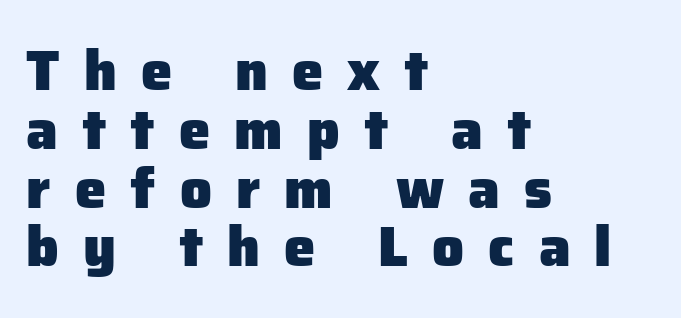
{"serif": "no", "italic": "no", "bold": "yes", "weight": "heavy", "width": "normal", "stroke_contrast": "low", "x_height": "medium", "monospaced": "no", "underline": "no", "align": "left", "line_spacing": "tight", "line_spacing_ratio": 1.05, "letter_spacing": "wide", "letter_spacing_em": 0.43, "glyph_px": 56}
